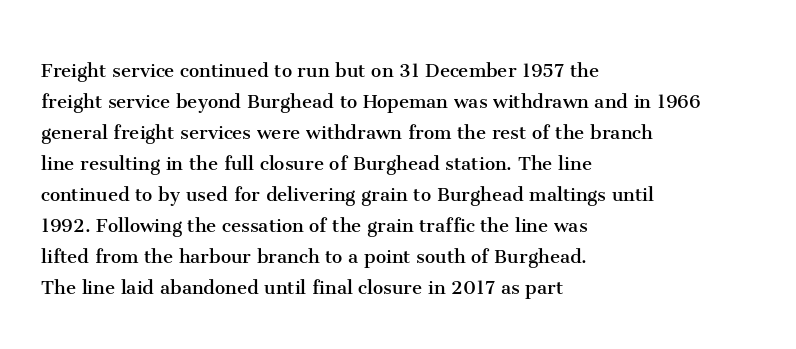
The image shows 23 px text type, upright; set left-aligned, normal line spacing (1.35x), normal letter spacing, not underlined.
